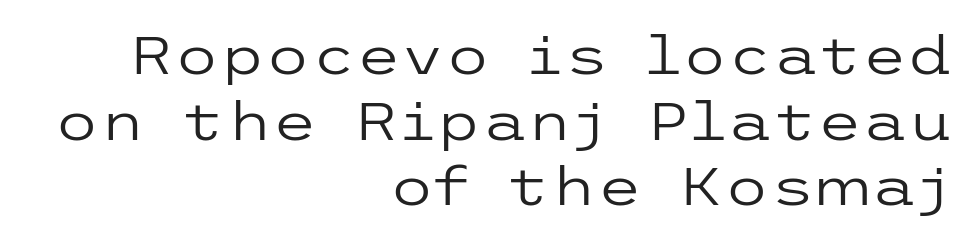
{"serif": "no", "italic": "no", "bold": "no", "weight": "regular", "width": "wide", "stroke_contrast": "low", "x_height": "medium", "underline": "no", "align": "right", "line_spacing": "normal", "line_spacing_ratio": 1.26, "letter_spacing": "normal", "letter_spacing_em": 0.0, "glyph_px": 52}
